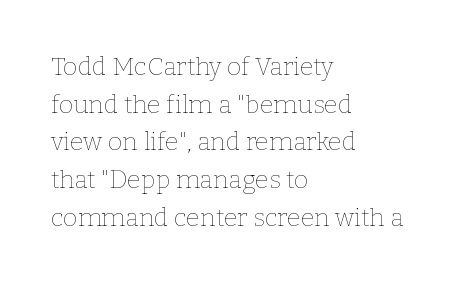
Q: Is the text bold? A: No.
Q: Is the text italic (slanted)? A: No, it is upright.
Q: Is the text underlined? A: No.
Q: How is the paragraph aligned? A: Left-aligned.
Q: Is the spacing between letters normal or unusually wide? A: Normal.
Q: Is the spacing between lines tight, normal or loose? A: Normal.
